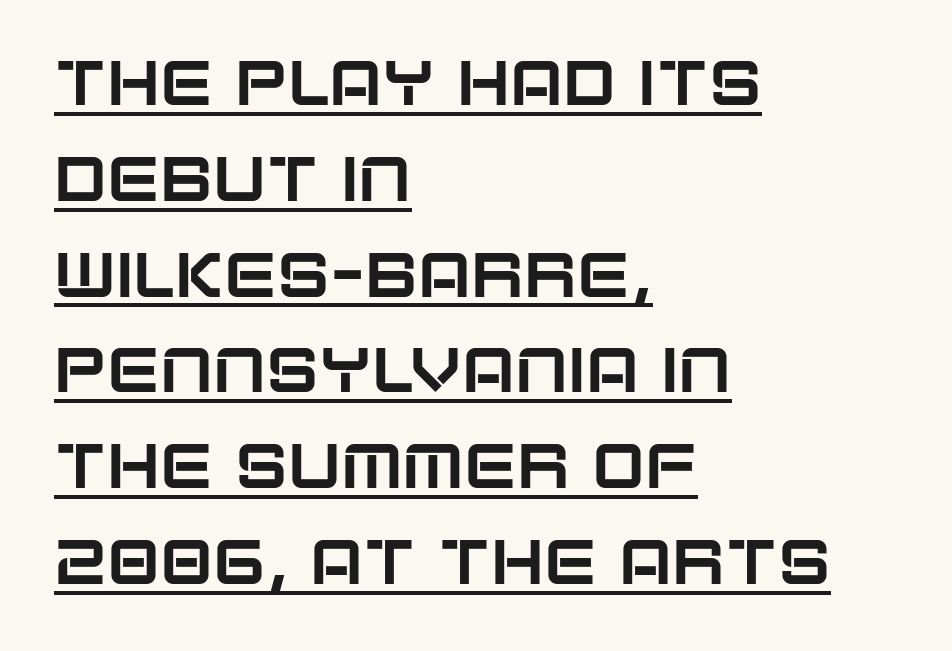
These lines sit exactly where default settings would place them. Tall strokes in this sample are plumb rather than angled. You can tell from the bare stems that sans-serif type was used. Nothing unusual about the tracking: characters are spaced as the font intends. This sample is left-justified, so line endings fall wherever the words run out. Every word sits above its own underline.
